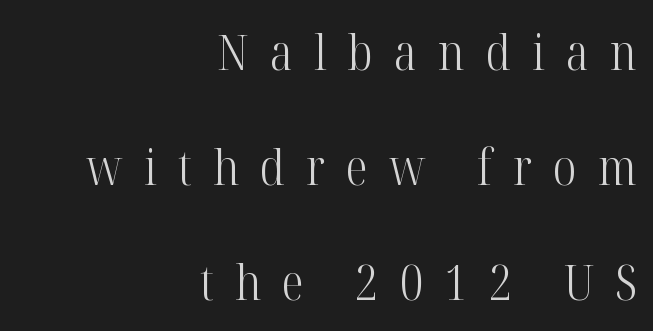
{"serif": "yes", "italic": "no", "bold": "no", "weight": "light", "width": "condensed", "stroke_contrast": "high", "x_height": "medium", "monospaced": "no", "underline": "no", "align": "right", "line_spacing": "loose", "line_spacing_ratio": 2.3, "letter_spacing": "wide", "letter_spacing_em": 0.42, "glyph_px": 50}
